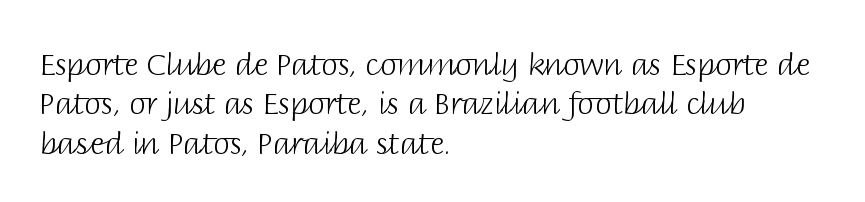
Q: Is the text bold? A: No.
Q: Is the text italic (slanted)? A: No, it is upright.
Q: Is the typeface a serif or a sans-serif typeface? A: Sans-serif.
Q: Is the text underlined? A: No.
Q: How is the paragraph aligned? A: Left-aligned.
Q: Is the spacing between letters normal or unusually wide? A: Normal.
Q: Is the spacing between lines tight, normal or loose? A: Normal.
Q: Width (condensed, normal, or wide)? A: Normal.
Q: Stroke contrast? A: Low.
Q: x-height? A: Large.
Q: Monospaced? A: No.
